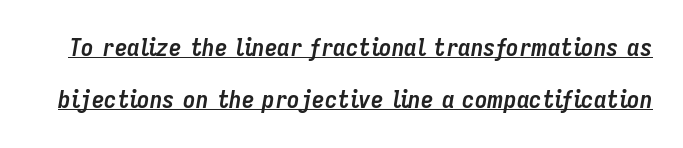
Q: Is the text bold? A: Yes.
Q: Is the text italic (slanted)? A: Yes, it leans right by about 9 degrees.
Q: Is the text underlined? A: Yes.
Q: Is the spacing between letters normal or unusually wide? A: Normal.
Q: Is the spacing between lines tight, normal or loose? A: Loose.
